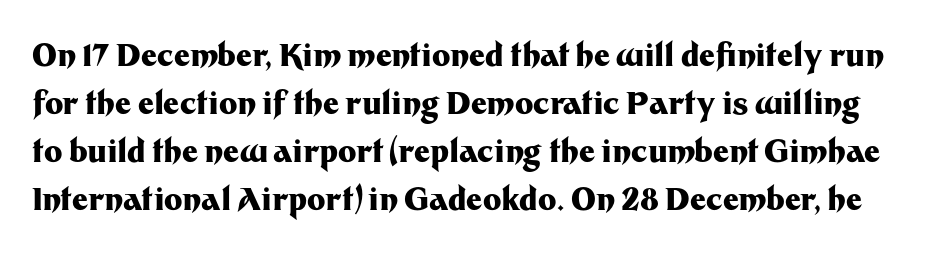
Q: Is the text bold? A: Yes.
Q: Is the text italic (slanted)? A: No, it is upright.
Q: Is the typeface a serif or a sans-serif typeface? A: Sans-serif.
Q: Is the text underlined? A: No.
Q: Is the spacing between letters normal or unusually wide? A: Normal.
Q: Is the spacing between lines tight, normal or loose? A: Normal.
Q: Width (condensed, normal, or wide)? A: Normal.
Q: Stroke contrast? A: Medium.
Q: x-height? A: Medium.
Q: Monospaced? A: No.
